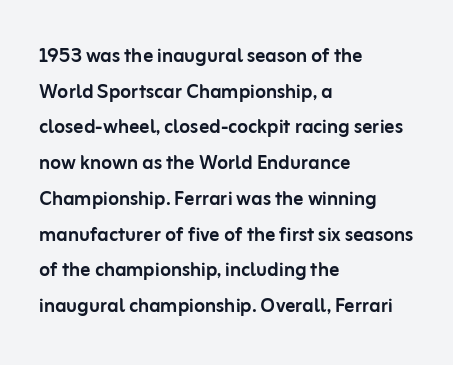
Q: Is the text italic (slanted)? A: No, it is upright.
Q: Is the text underlined? A: No.
Q: How is the paragraph aligned? A: Left-aligned.
Q: Is the spacing between letters normal or unusually wide? A: Normal.
Q: Is the spacing between lines tight, normal or loose? A: Normal.
